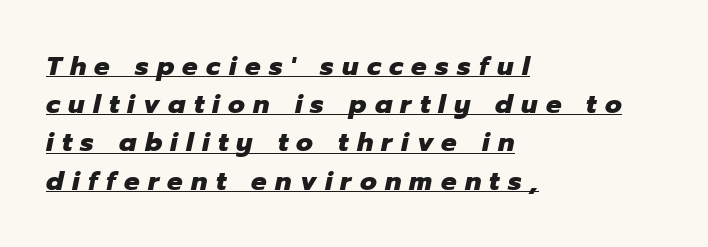
These lines are set flush left with a ragged right edge. Notice how thick the strokes are: this is what a full bold looks like. Substantial extra tracking has been applied to these lines. The glyphs are accompanied by a horizontal stroke just below them.
